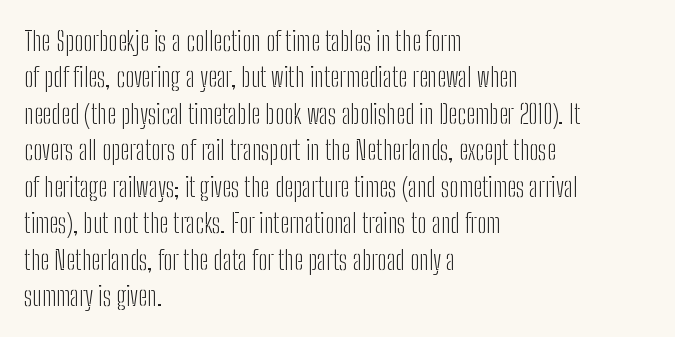
The image shows 27 px text type, upright; set left-aligned, normal line spacing (1.35x), normal letter spacing, not underlined.
